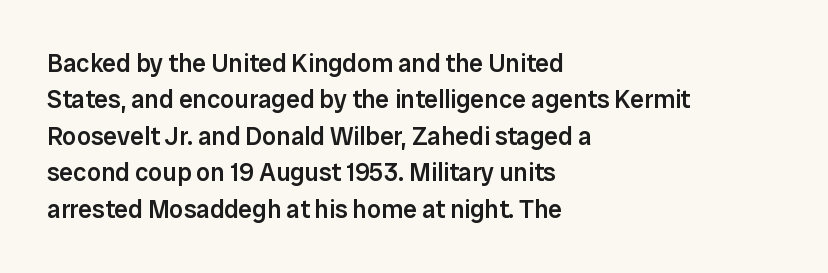
{"italic": "no", "bold": "semi", "underline": "no", "align": "left", "line_spacing": "normal", "line_spacing_ratio": 1.46, "letter_spacing": "normal", "letter_spacing_em": 0.0, "glyph_px": 25}
